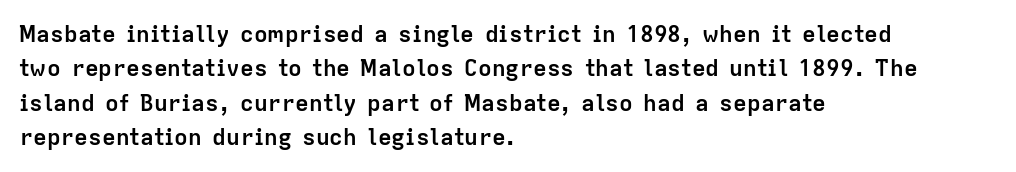
{"italic": "no", "bold": "yes", "underline": "no", "align": "left", "line_spacing": "normal", "line_spacing_ratio": 1.5, "letter_spacing": "normal", "letter_spacing_em": 0.0, "glyph_px": 23}
